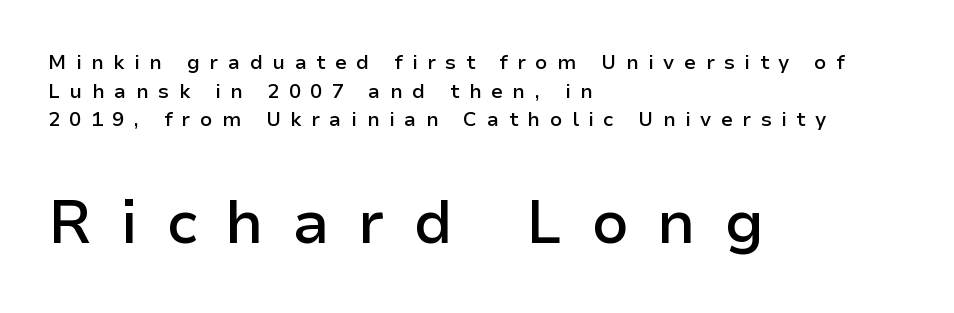
The image shows 60 px semibold sans-serif type, upright; set left-aligned, normal line spacing (1.43x), unusually wide letter spacing (+0.47 em), not underlined; the second (bottom) block is 3.0x larger; low stroke contrast and a medium x-height.
